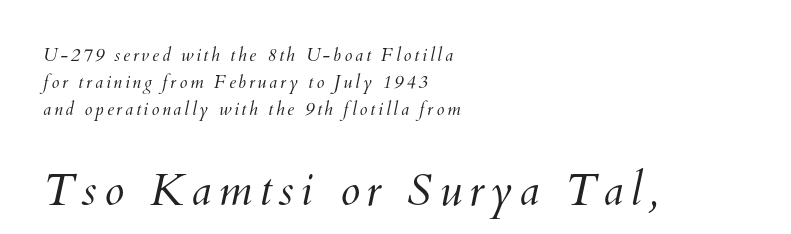
The image shows 45 px light type; set left-aligned, normal line spacing (1.51x), not underlined; the second (bottom) block is 2.5x larger; medium stroke contrast and a small x-height.
